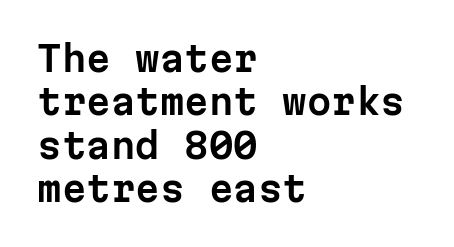
{"serif": "no", "italic": "no", "width": "normal", "stroke_contrast": "low", "x_height": "medium", "monospaced": "yes", "underline": "no", "align": "left", "line_spacing_ratio": 1.24, "letter_spacing": "normal", "letter_spacing_em": 0.0, "glyph_px": 35}
